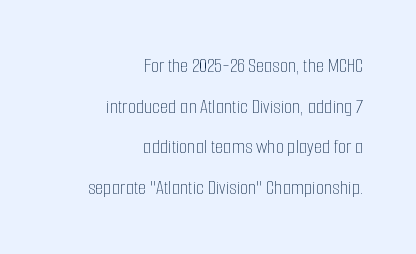
{"italic": "no", "bold": "no", "underline": "no", "align": "right", "line_spacing": "loose", "line_spacing_ratio": 1.93, "letter_spacing": "normal", "letter_spacing_em": 0.0, "glyph_px": 21}
